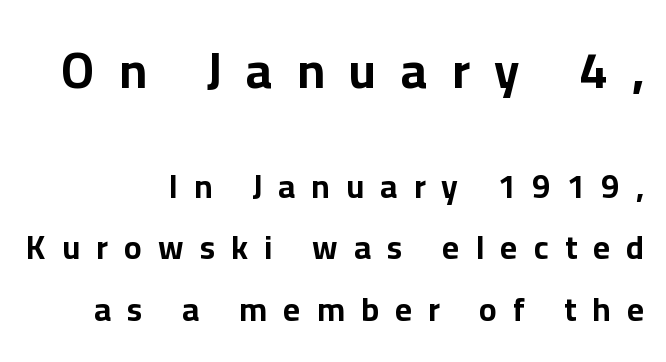
The image shows 50 px bold sans-serif type, upright; set right-aligned, line spacing 1.86x, unusually wide letter spacing (+0.49 em), not underlined; the first (top) block is 1.52x larger; low stroke contrast and a medium x-height.
